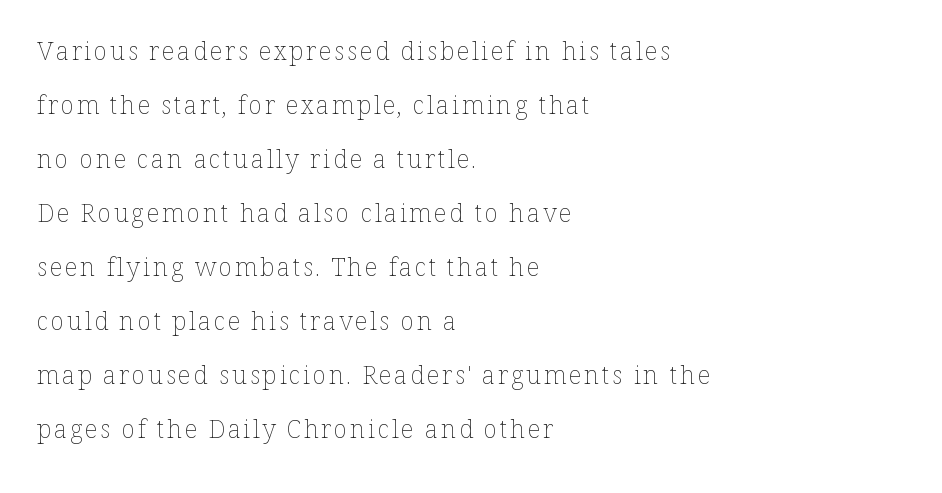
Q: Is the text bold? A: No.
Q: Is the text italic (slanted)? A: No, it is upright.
Q: Is the text underlined? A: No.
Q: How is the paragraph aligned? A: Left-aligned.
Q: Is the spacing between lines tight, normal or loose? A: Loose.
